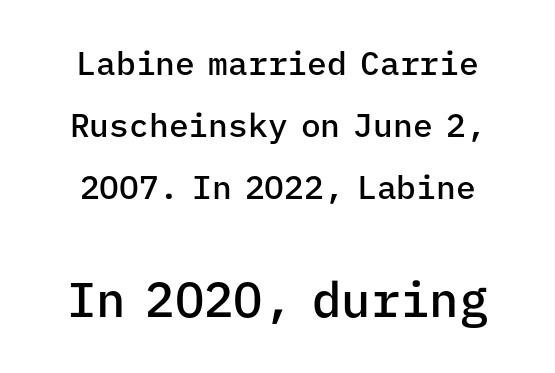
{"serif": "no", "italic": "no", "bold": "semi", "weight": "semibold", "width": "normal", "stroke_contrast": "low", "x_height": "medium", "monospaced": "yes", "underline": "no", "line_spacing_ratio": 1.88, "letter_spacing": "normal", "letter_spacing_em": 0.0, "larger_block": "second", "size_ratio": 1.48, "glyph_px": 49}
